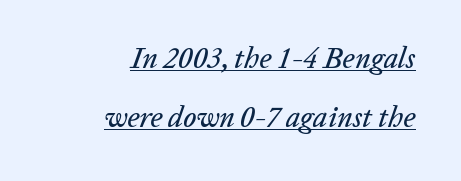
These characters rest on top of a visible drawn line. Is this a fixed-width face? No — the glyphs have proportional, varying widths. Look at the tracking — it's just the regular setting, nothing added. Every character sits at an angle, as italics do.
